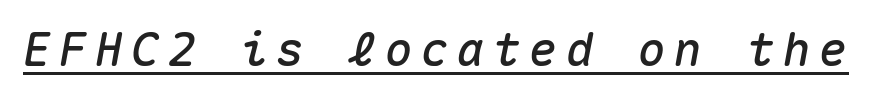
The image shows 47 px text type, italic (leaning right), monospaced; set underlined; medium stroke contrast and a medium x-height.
